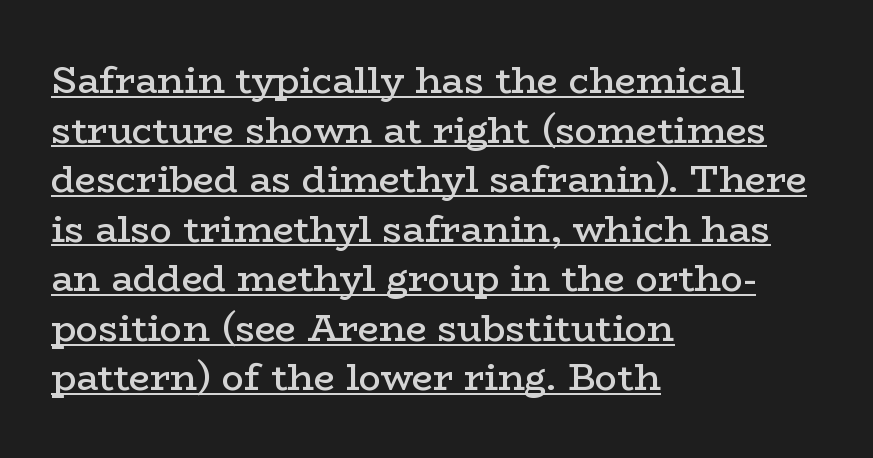
Each line of the rendering has a horizontal stroke beneath the glyphs. The face used here is seriffed, in the tradition of book romans. Upright lettering throughout. This is moderately heavy type, rendered in semibold. The lines sit at an ordinary, default distance from one another. Teacher's note: observe the even left margin — that is flush-left alignment.
